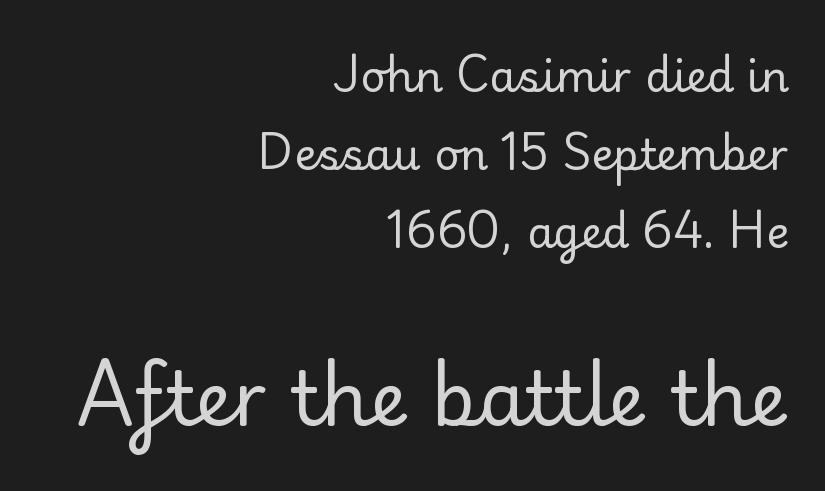
Q: Is the text bold? A: No.
Q: Is the text italic (slanted)? A: No, it is upright.
Q: Is the typeface a serif or a sans-serif typeface? A: Sans-serif.
Q: Is the text underlined? A: No.
Q: How is the paragraph aligned? A: Right-aligned.
Q: Is the spacing between letters normal or unusually wide? A: Normal.
Q: Which block of text is set in a larger size, the first (top) or the second (bottom)? A: The second (bottom) one.
Q: Width (condensed, normal, or wide)? A: Normal.
Q: Stroke contrast? A: Low.
Q: x-height? A: Small.
Q: Monospaced? A: No.
